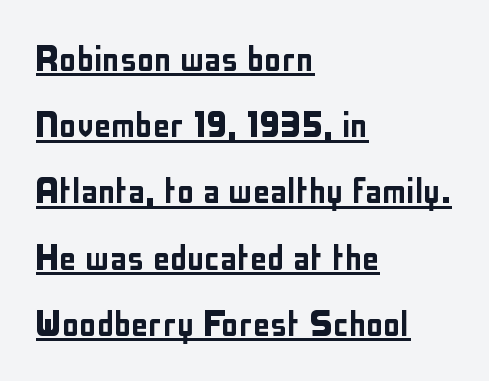
Examine the stroke ends and you'll find no serifs. Standard letterfit; no display-style spreading of the glyphs. Every stem runs plumb, perpendicular to the baseline. A typesetter would call this proportional, since set widths differ per character. This rendering uses left alignment, leaving the right contour irregular. The rendering uses a moderate line-height, typical for paragraphs.
